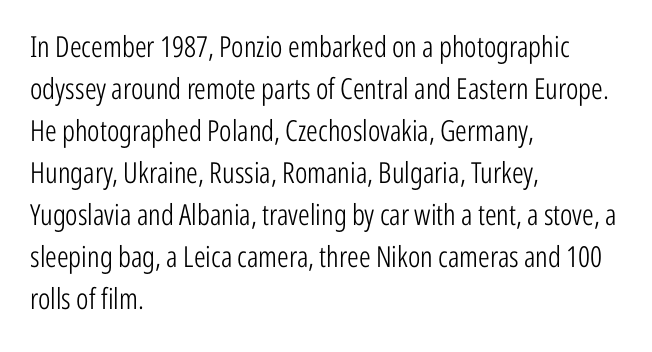
The image shows 29 px light, condensed sans-serif type, upright; set left-aligned, normal line spacing (1.45x), normal letter spacing, not underlined; low stroke contrast and a medium x-height.
